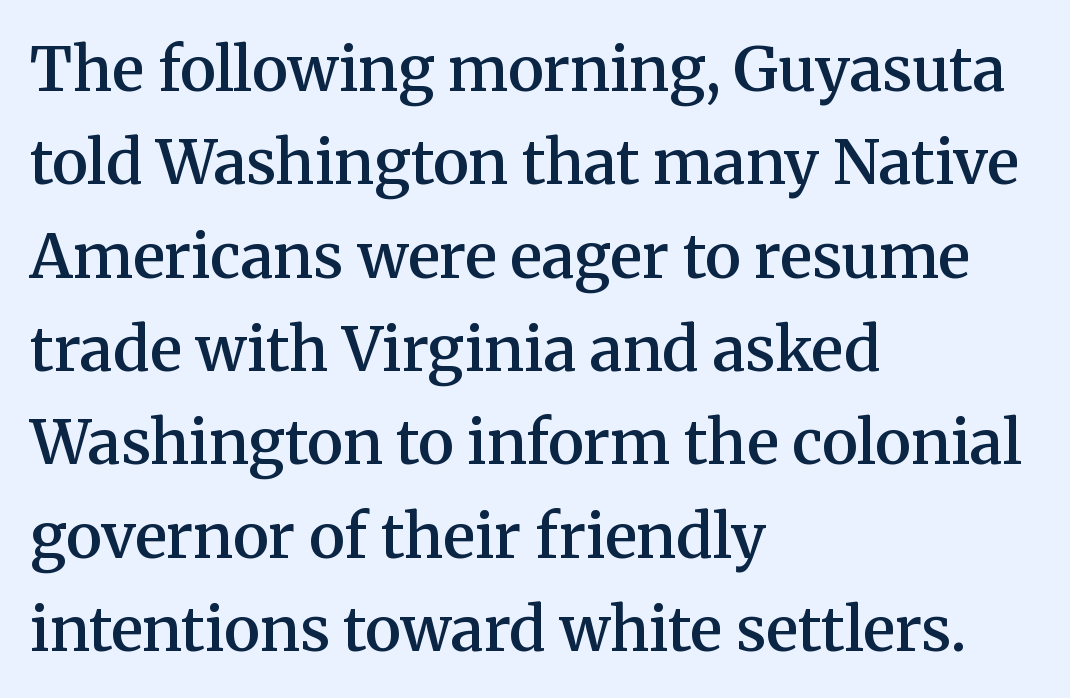
Q: Is the text bold? A: Semi-bold.
Q: Is the text italic (slanted)? A: No, it is upright.
Q: Is the typeface a serif or a sans-serif typeface? A: Serif.
Q: Is the text underlined? A: No.
Q: How is the paragraph aligned? A: Left-aligned.
Q: Is the spacing between letters normal or unusually wide? A: Normal.
Q: Is the spacing between lines tight, normal or loose? A: Normal.
Q: Width (condensed, normal, or wide)? A: Normal.
Q: Stroke contrast? A: Medium.
Q: x-height? A: Medium.
Q: Monospaced? A: No.
